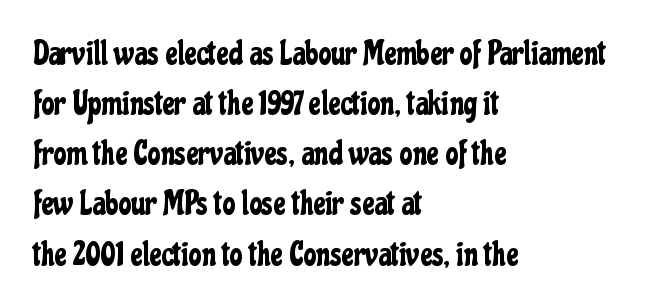
{"serif": "no", "italic": "no", "width": "condensed", "stroke_contrast": "low", "x_height": "medium", "monospaced": "no", "underline": "no", "align": "left", "line_spacing": "normal", "line_spacing_ratio": 1.52, "letter_spacing": "normal", "letter_spacing_em": 0.0, "glyph_px": 33}
